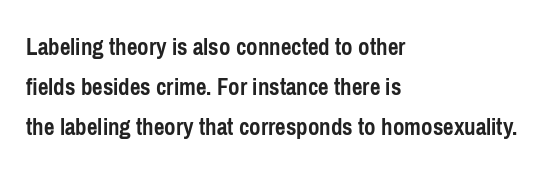
Q: Is the text bold? A: Yes.
Q: Is the text italic (slanted)? A: No, it is upright.
Q: Is the text underlined? A: No.
Q: How is the paragraph aligned? A: Left-aligned.
Q: Is the spacing between letters normal or unusually wide? A: Normal.
Q: Is the spacing between lines tight, normal or loose? A: Normal.
